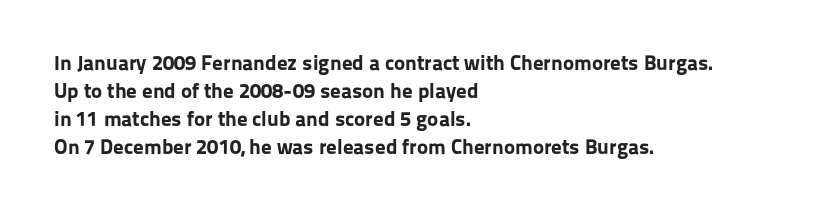
The image shows 21 px bold type, upright; set left-aligned, normal line spacing (1.34x), normal letter spacing, not underlined.
